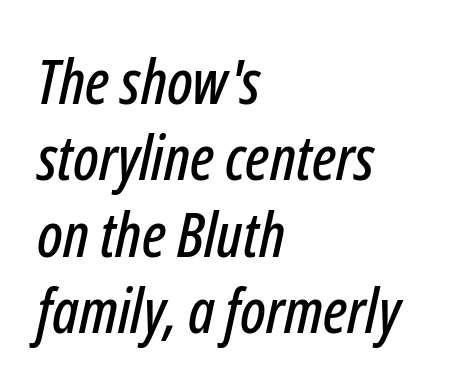
Q: Is the text italic (slanted)? A: Yes, it leans right by about 12 degrees.
Q: Is the text underlined? A: No.
Q: How is the paragraph aligned? A: Left-aligned.
Q: Is the spacing between letters normal or unusually wide? A: Normal.
Q: Width (condensed, normal, or wide)? A: Condensed.
Q: Stroke contrast? A: Low.
Q: x-height? A: Medium.
Q: Monospaced? A: No.
